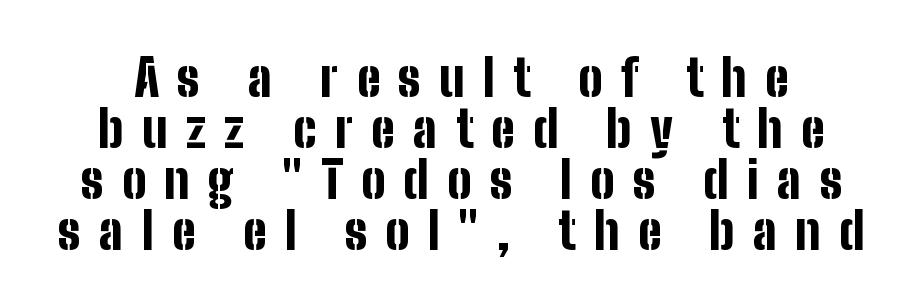
Q: Is the text bold? A: Yes.
Q: Is the text italic (slanted)? A: No, it is upright.
Q: Is the typeface a serif or a sans-serif typeface? A: Sans-serif.
Q: Is the text underlined? A: No.
Q: Is the spacing between letters normal or unusually wide? A: Unusually wide.
Q: Is the spacing between lines tight, normal or loose? A: Tight.
Q: Width (condensed, normal, or wide)? A: Condensed.
Q: Stroke contrast? A: Low.
Q: x-height? A: Medium.
Q: Monospaced? A: No.
